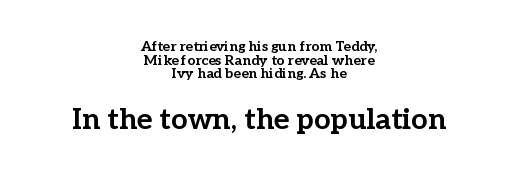
The image shows 29 px bold serif type, upright; set centered, tight line spacing (0.98x), normal letter spacing, not underlined; the second (bottom) block is 2.07x larger; low stroke contrast and a medium x-height.
